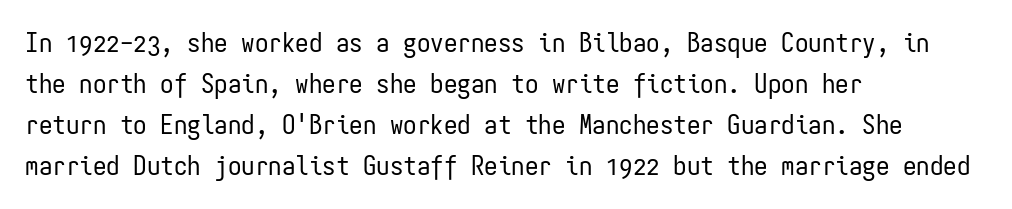
The image shows 27 px text type, upright; set left-aligned, normal line spacing (1.52x), normal letter spacing, not underlined.
